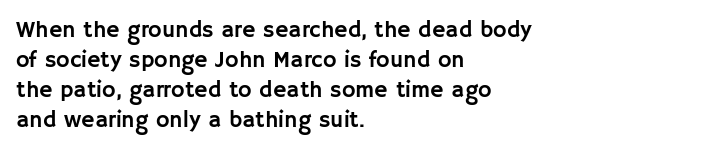
{"italic": "no", "underline": "no", "align": "left", "line_spacing": "normal", "line_spacing_ratio": 1.3, "letter_spacing": "normal", "letter_spacing_em": 0.0, "glyph_px": 23}
